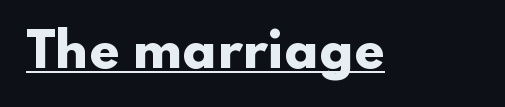
The image shows 48 px heavy, wide sans-serif type, upright; set normal letter spacing, underlined; low stroke contrast and a small x-height.
